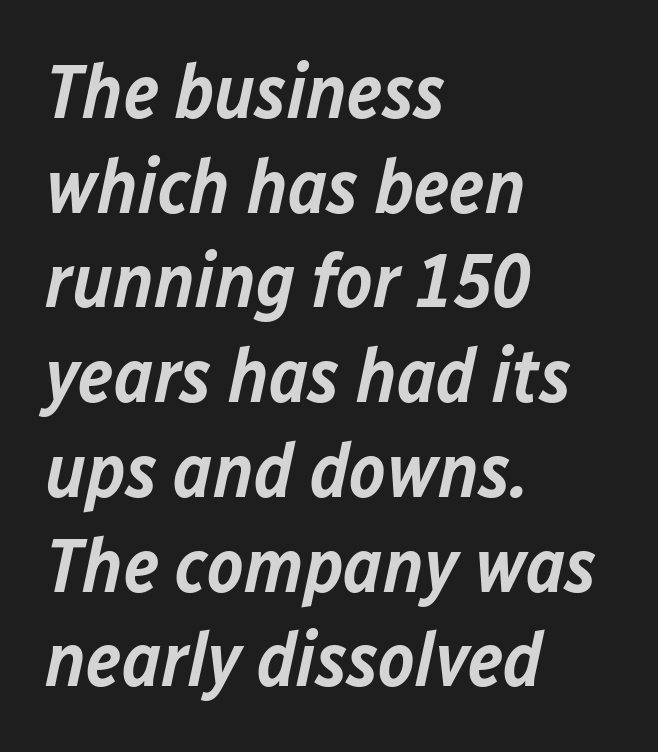
Q: Is the text bold? A: Semi-bold.
Q: Is the text italic (slanted)? A: Yes, it leans right by about 12 degrees.
Q: Is the text underlined? A: No.
Q: How is the paragraph aligned? A: Left-aligned.
Q: Is the spacing between letters normal or unusually wide? A: Normal.
Q: Width (condensed, normal, or wide)? A: Normal.
Q: Stroke contrast? A: Low.
Q: x-height? A: Medium.
Q: Monospaced? A: No.
